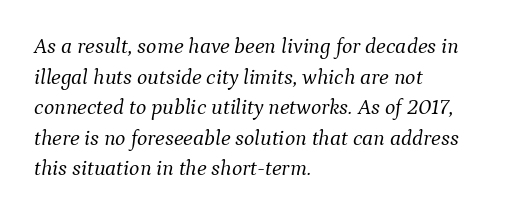
The image shows 22 px text type, italic (leaning right); set left-aligned, normal line spacing (1.39x), normal letter spacing, not underlined.
